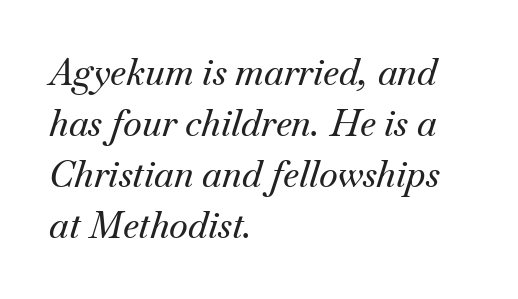
Reading down the block, your eye returns to a fixed left position each line. Quick note: interline space is typical. Quick note: underline off. Examine the stroke ends and you'll spot serifs.
